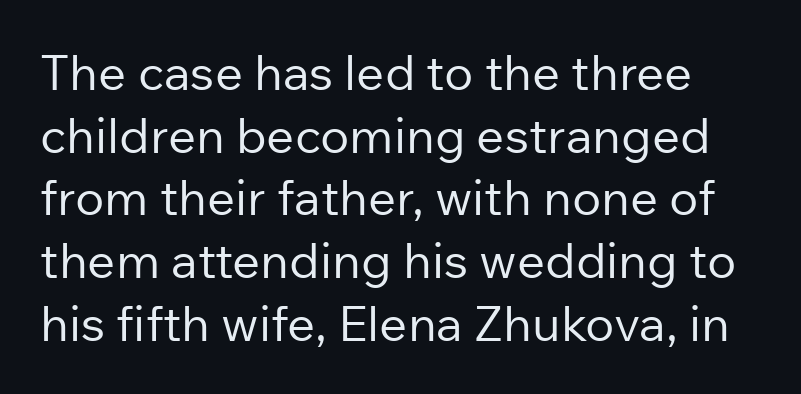
The image shows 49 px regular-weight sans-serif type, upright; set normal line spacing (1.28x), normal letter spacing, not underlined; low stroke contrast and a medium x-height.
